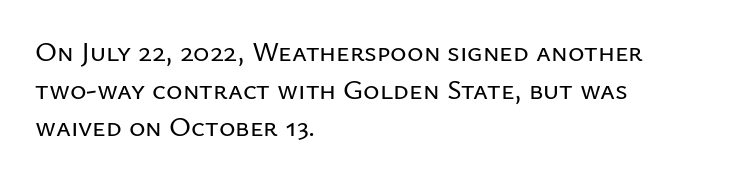
The image shows 28 px sans-serif type, upright; set left-aligned, normal line spacing (1.34x), normal letter spacing, not underlined; low stroke contrast and a medium x-height.
